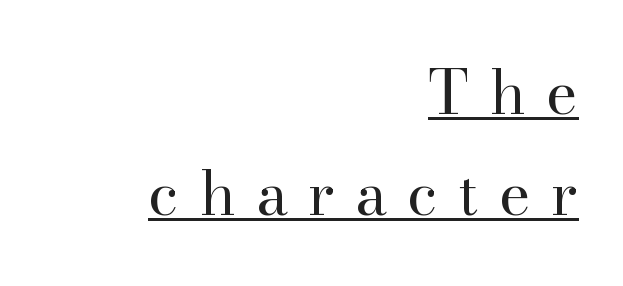
The font is comparable to plain body text, perhaps lighter. Check where the strokes stop: tiny serifs finish them off. Horizontal alignment here is rightward, an uncommon choice for prose. Somebody hit Ctrl+U on this one — the words are underlined. Do the characters align in a grid? No, the font is proportional.
